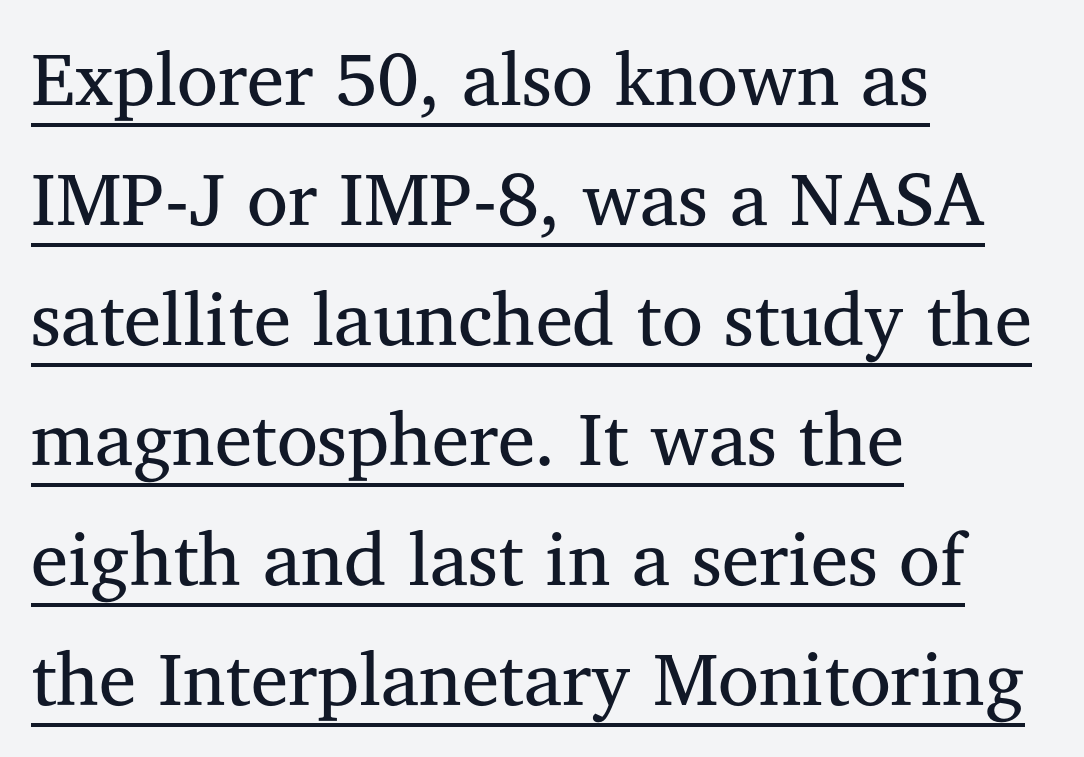
Q: Is the text bold? A: No.
Q: Is the text italic (slanted)? A: No, it is upright.
Q: Is the typeface a serif or a sans-serif typeface? A: Serif.
Q: Is the text underlined? A: Yes.
Q: How is the paragraph aligned? A: Left-aligned.
Q: Is the spacing between letters normal or unusually wide? A: Normal.
Q: Is the spacing between lines tight, normal or loose? A: Normal.
Q: Width (condensed, normal, or wide)? A: Normal.
Q: Stroke contrast? A: Medium.
Q: x-height? A: Medium.
Q: Monospaced? A: No.
